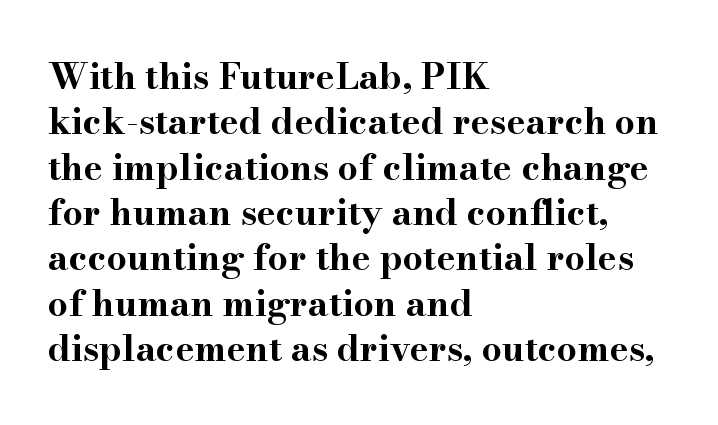
The image shows 36 px bold, wide serif type, upright; set left-aligned, normal line spacing (1.26x), normal letter spacing, not underlined; high stroke contrast and a small x-height.
